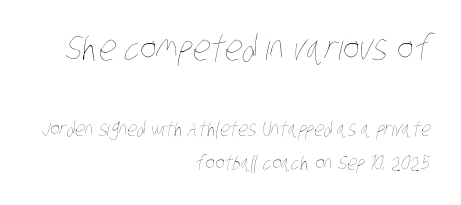
Q: Is the text bold? A: No.
Q: Is the text underlined? A: No.
Q: How is the paragraph aligned? A: Right-aligned.
Q: Is the spacing between letters normal or unusually wide? A: Normal.
Q: Which block of text is set in a larger size, the first (top) or the second (bottom)? A: The first (top) one.
Q: Width (condensed, normal, or wide)? A: Condensed.
Q: Stroke contrast? A: Low.
Q: x-height? A: Large.
Q: Monospaced? A: No.
